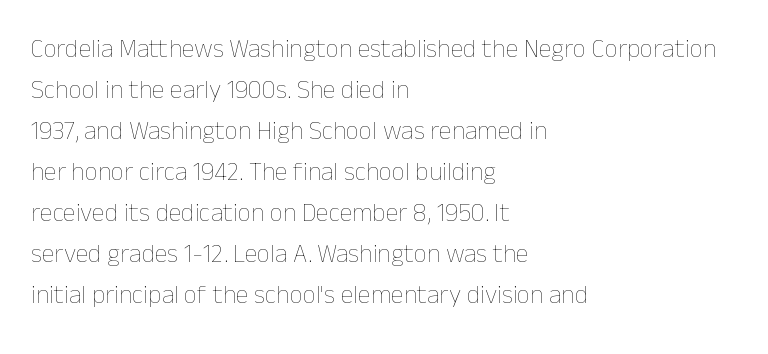
{"italic": "no", "bold": "no", "underline": "no", "align": "left", "line_spacing": "normal", "line_spacing_ratio": 1.58, "letter_spacing": "normal", "letter_spacing_em": 0.0, "glyph_px": 26}
